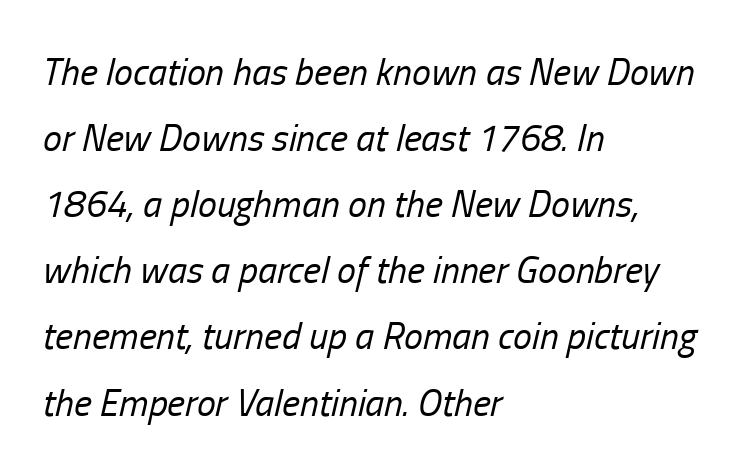
The image shows 38 px regular-weight, condensed type, italic (leaning right); set left-aligned, line spacing 1.74x, normal letter spacing, not underlined; low stroke contrast and a medium x-height.
